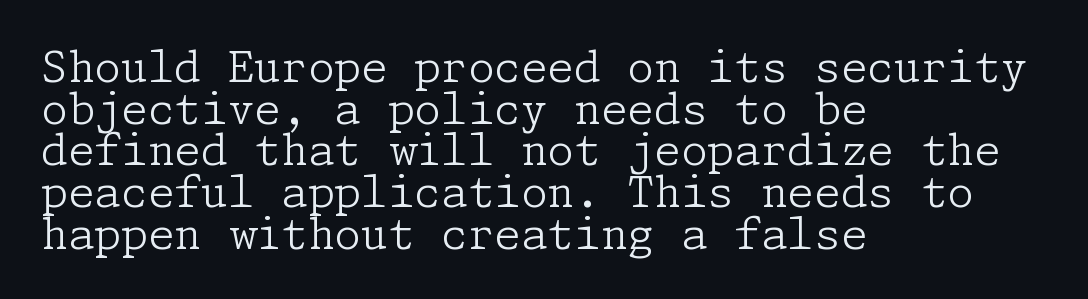
{"serif": "yes", "italic": "no", "bold": "no", "weight": "light", "width": "normal", "stroke_contrast": "low", "x_height": "medium", "underline": "no", "align": "left", "line_spacing": "tight", "line_spacing_ratio": 0.97, "letter_spacing": "normal", "letter_spacing_em": 0.0, "glyph_px": 43}
